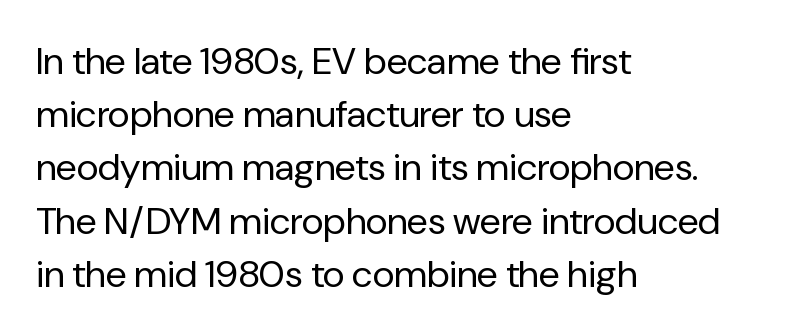
The image shows 38 px regular-weight sans-serif type, upright; set left-aligned, normal line spacing (1.4x), normal letter spacing, not underlined; low stroke contrast and a medium x-height.
